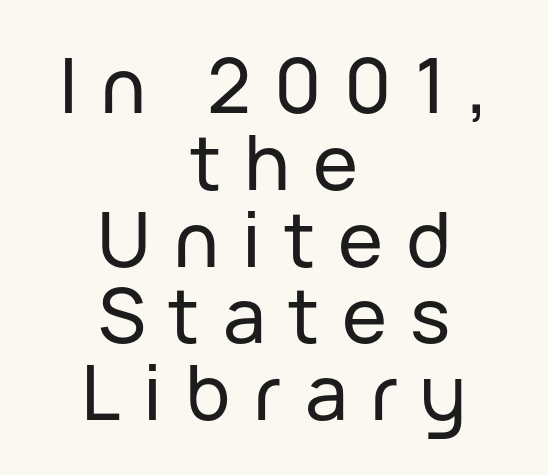
{"serif": "no", "italic": "no", "width": "normal", "stroke_contrast": "low", "x_height": "medium", "monospaced": "no", "underline": "no", "align": "center", "line_spacing": "tight", "line_spacing_ratio": 1.01, "letter_spacing": "wide", "letter_spacing_em": 0.3, "glyph_px": 76}
